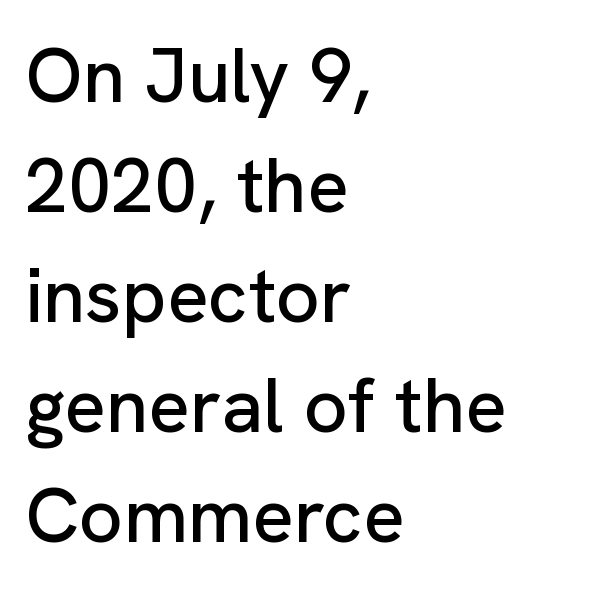
Grotesque or geometric, the face here clearly has no serifs. Observe the ordinary spacing: letters are neighbours, not strangers. Spacing verdict: proportional, widths tailored to each character. Unlike italic type, these characters show no tilt at all. A normal amount of white space separates one row of letters from the next. The space beneath each line is pristine and unruled.
